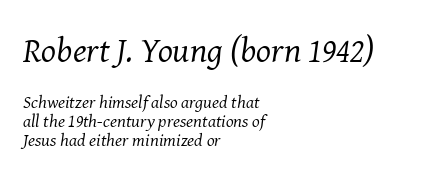
Q: Is the text bold? A: No.
Q: Is the text italic (slanted)? A: Yes, it leans right by about 8 degrees.
Q: Is the typeface a serif or a sans-serif typeface? A: Serif.
Q: Is the text underlined? A: No.
Q: How is the paragraph aligned? A: Left-aligned.
Q: Is the spacing between letters normal or unusually wide? A: Normal.
Q: Is the spacing between lines tight, normal or loose? A: Tight.
Q: Which block of text is set in a larger size, the first (top) or the second (bottom)? A: The first (top) one.
Q: Width (condensed, normal, or wide)? A: Normal.
Q: Stroke contrast? A: Medium.
Q: x-height? A: Medium.
Q: Monospaced? A: No.
